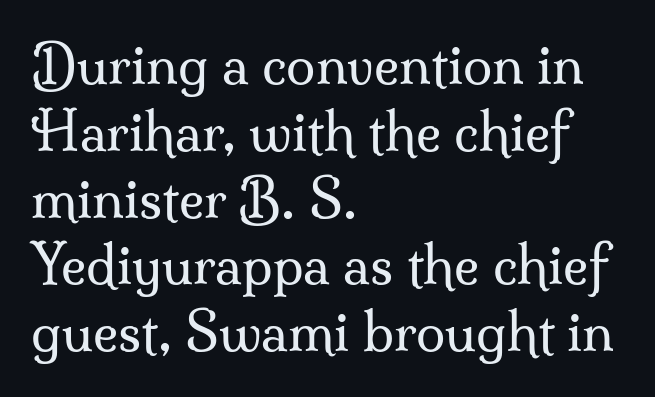
To sum up the face: it has serifs. The rendering keeps characters at their native spacing. These lines are rendered in a variable-pitch font. Style check: upright.
